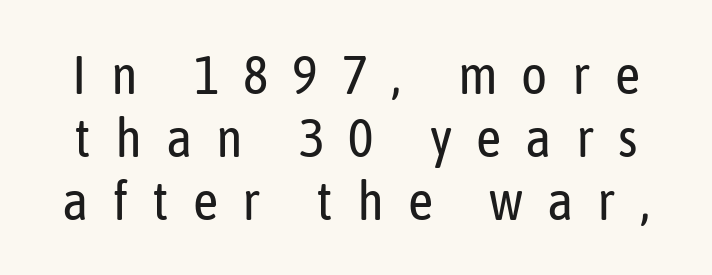
{"serif": "no", "italic": "no", "bold": "no", "weight": "regular", "width": "condensed", "stroke_contrast": "low", "x_height": "medium", "monospaced": "no", "underline": "no", "line_spacing": "tight", "line_spacing_ratio": 1.15, "letter_spacing": "wide", "letter_spacing_em": 0.44, "glyph_px": 55}
